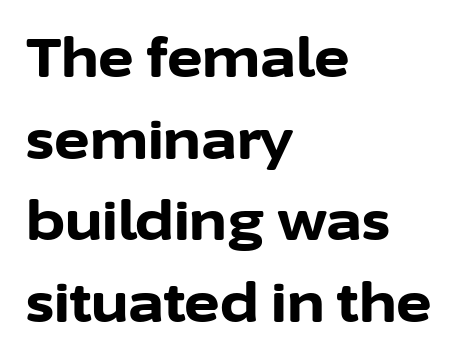
The image shows 54 px bold sans-serif type, upright; set left-aligned, normal line spacing (1.51x), normal letter spacing, not underlined; low stroke contrast and a medium x-height.
